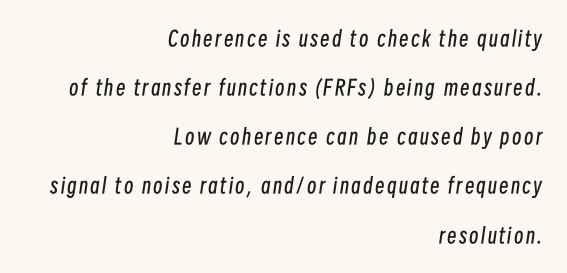
Q: Is the text bold? A: No.
Q: Is the text italic (slanted)? A: Yes, it leans right by about 8 degrees.
Q: Is the text underlined? A: No.
Q: How is the paragraph aligned? A: Right-aligned.
Q: Is the spacing between lines tight, normal or loose? A: Loose.
